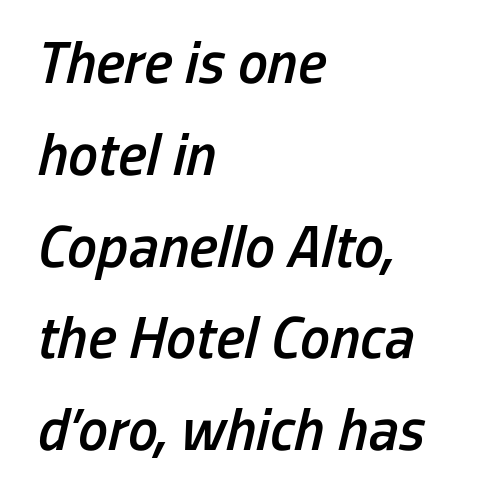
The image shows 60 px semibold, condensed type, italic (leaning right); set left-aligned, normal line spacing (1.53x), normal letter spacing, not underlined; low stroke contrast and a medium x-height.
